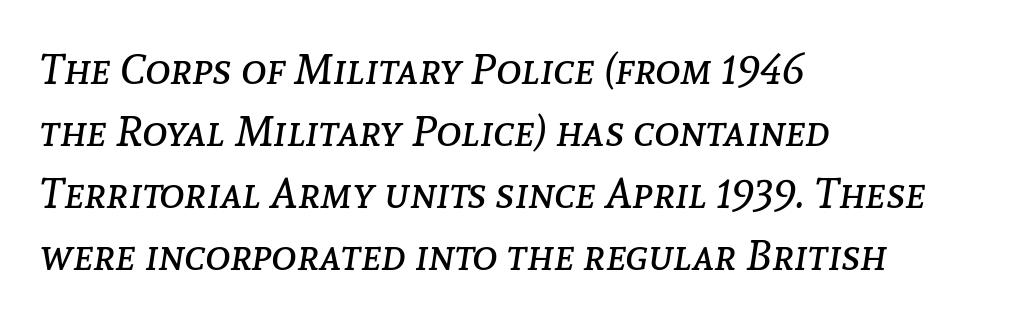
{"italic": "yes", "lean": "right", "slant_degrees": 8, "bold": "no", "weight": "regular", "width": "normal", "stroke_contrast": "low", "x_height": "medium", "monospaced": "no", "underline": "no", "align": "left", "line_spacing": "normal", "line_spacing_ratio": 1.44, "letter_spacing": "normal", "letter_spacing_em": 0.0, "glyph_px": 43}
